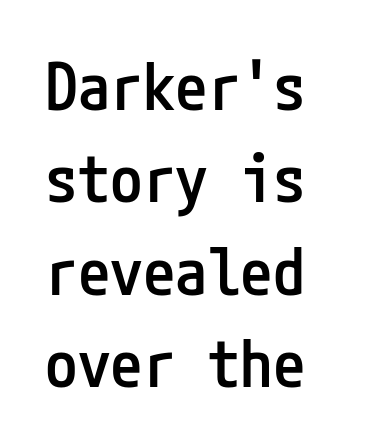
The image shows 65 px semibold, condensed sans-serif type, upright; set left-aligned, normal line spacing (1.42x), normal letter spacing, not underlined; low stroke contrast and a medium x-height.
